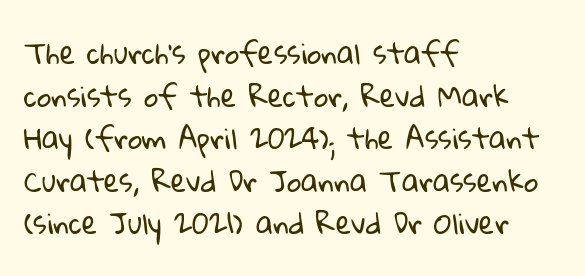
The image shows 28 px regular-weight sans-serif type; set left-aligned, normal line spacing (1.52x), normal letter spacing, not underlined; low stroke contrast and a medium x-height.
